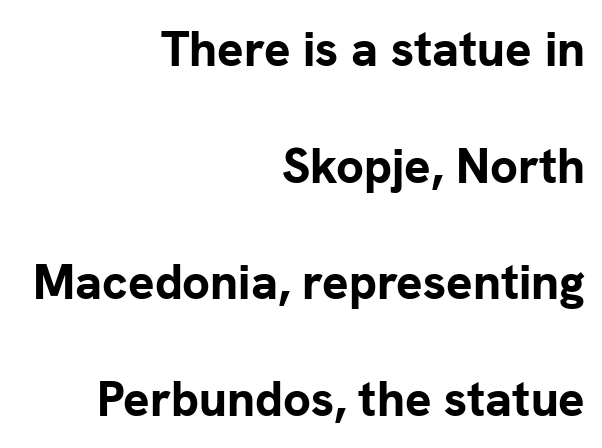
The image shows 49 px bold sans-serif type, upright; set right-aligned, loose line spacing (2.38x), normal letter spacing, not underlined; low stroke contrast and a medium x-height.
